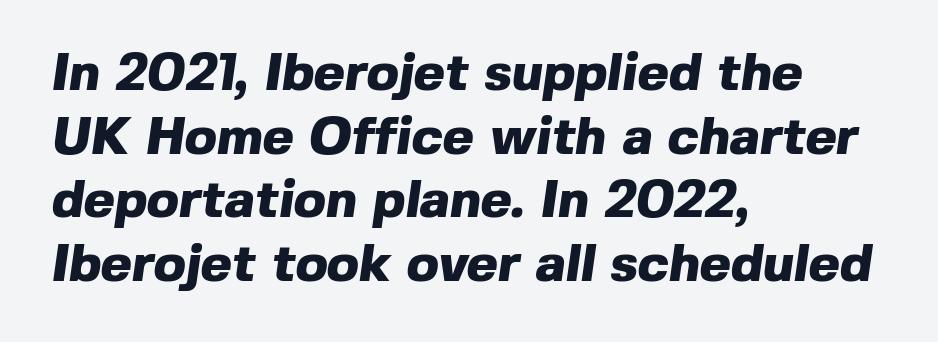
What weight is shown? A full bold with thick strokes. The face used here is a sans, in the tradition of grotesques and geometrics. The face used here is proportionally spaced, like ordinary book or web type. Each row of text sits above clean, open space. Students, note that the glyphs here touch the page at normal intervals.
